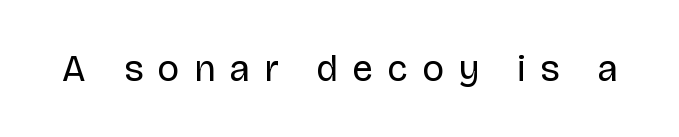
{"serif": "no", "italic": "no", "bold": "no", "weight": "regular", "width": "normal", "stroke_contrast": "low", "x_height": "large", "monospaced": "no", "underline": "no", "letter_spacing": "wide", "letter_spacing_em": 0.39, "glyph_px": 37}
